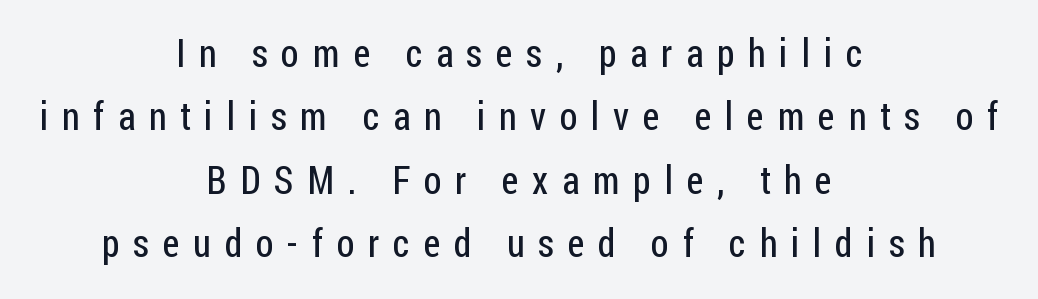
The image shows 38 px regular-weight, condensed sans-serif type, upright; set centered, normal line spacing (1.67x), unusually wide letter spacing (+0.36 em), not underlined; low stroke contrast and a medium x-height.
